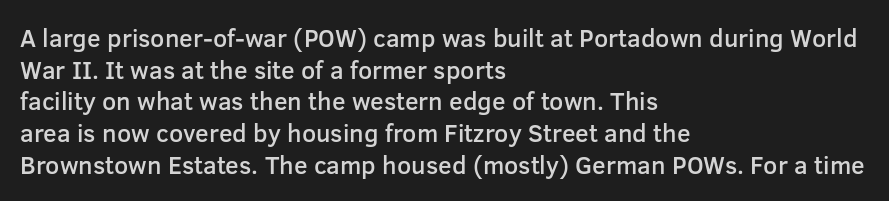
{"italic": "no", "bold": "semi", "underline": "no", "align": "left", "line_spacing": "normal", "line_spacing_ratio": 1.27, "letter_spacing": "normal", "letter_spacing_em": 0.0, "glyph_px": 25}
